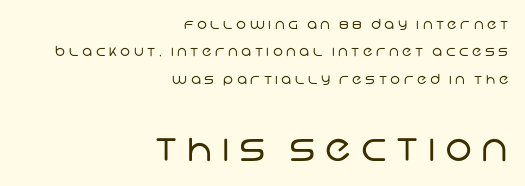
Q: Is the text bold? A: No.
Q: Is the typeface a serif or a sans-serif typeface? A: Sans-serif.
Q: Is the text underlined? A: No.
Q: How is the paragraph aligned? A: Right-aligned.
Q: Is the spacing between letters normal or unusually wide? A: Unusually wide.
Q: Is the spacing between lines tight, normal or loose? A: Loose.
Q: Which block of text is set in a larger size, the first (top) or the second (bottom)? A: The second (bottom) one.
Q: Width (condensed, normal, or wide)? A: Normal.
Q: Stroke contrast? A: Low.
Q: x-height? A: Large.
Q: Monospaced? A: No.
